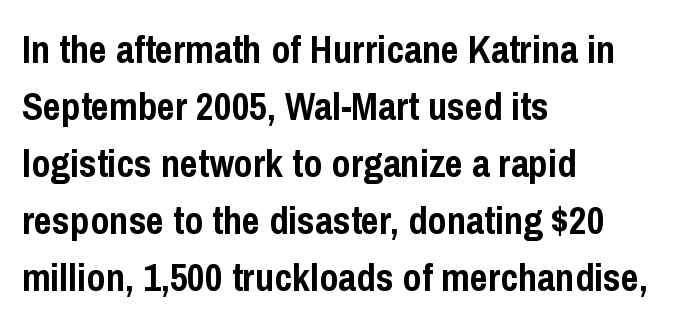
The rendering uses natural spacing where letterforms have individual widths. The lines are quadded left. Type style note: lacks serifs. Does extra space separate the letters? No, they use regular spacing. When letters stand straight like this, we call the style roman or upright. Weight: bold.
